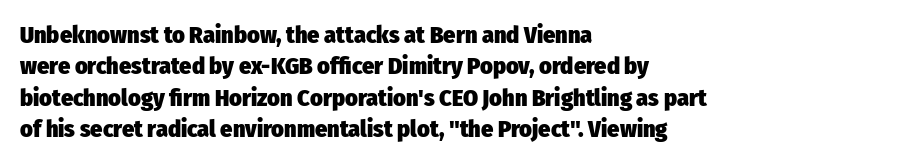
Caption: standard tracking, unaltered. In CSS terms this would be text-align: left. Unlike italic type, these characters show no tilt at all. A dark, heavy texture on the line: the type is bold.
